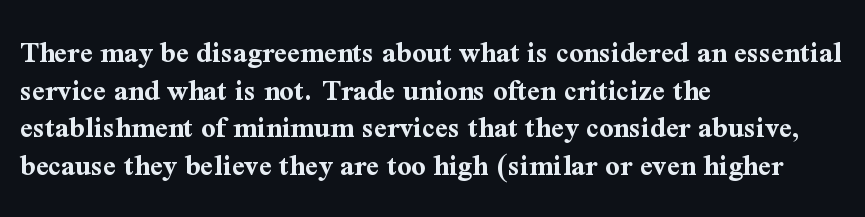
Q: Is the text bold? A: Yes.
Q: Is the text italic (slanted)? A: No, it is upright.
Q: Is the typeface a serif or a sans-serif typeface? A: Serif.
Q: Is the text underlined? A: No.
Q: How is the paragraph aligned? A: Left-aligned.
Q: Is the spacing between letters normal or unusually wide? A: Normal.
Q: Width (condensed, normal, or wide)? A: Normal.
Q: Stroke contrast? A: Medium.
Q: x-height? A: Medium.
Q: Monospaced? A: No.
